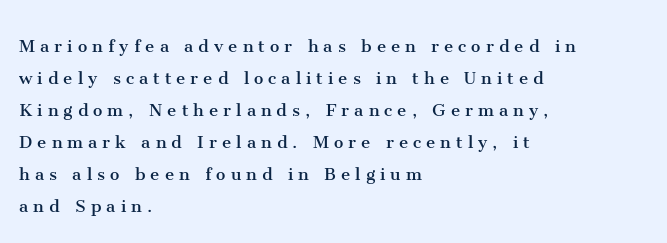
Lines of text with bare space underneath. Students, observe: this is what conventionally led text looks like. Leftover space on each line is placed entirely after the last word. Inter-character spacing is expanded well beyond the font's built-in metrics. Ascenders rise straight up at ninety degrees. These glyphs show unthickened strokes, regular width or finer.
